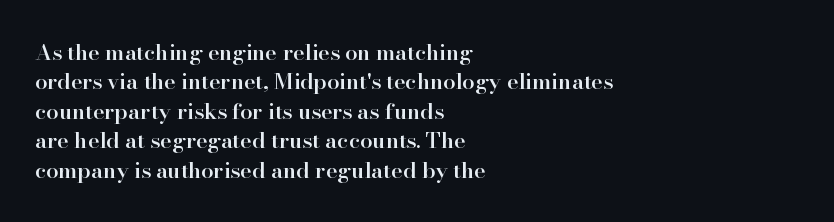
{"italic": "no", "bold": "semi", "underline": "no", "align": "left", "line_spacing": "normal", "line_spacing_ratio": 1.34, "letter_spacing": "normal", "letter_spacing_em": 0.0, "glyph_px": 22}
